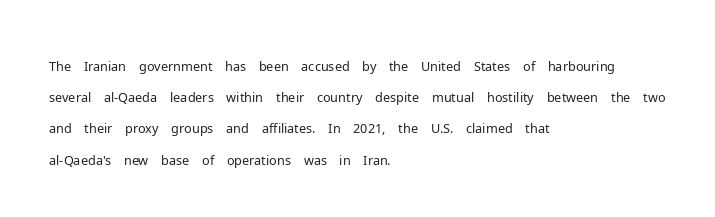
The image shows 26 px text type, upright; set left-aligned, line spacing 1.2x, normal letter spacing, not underlined.
